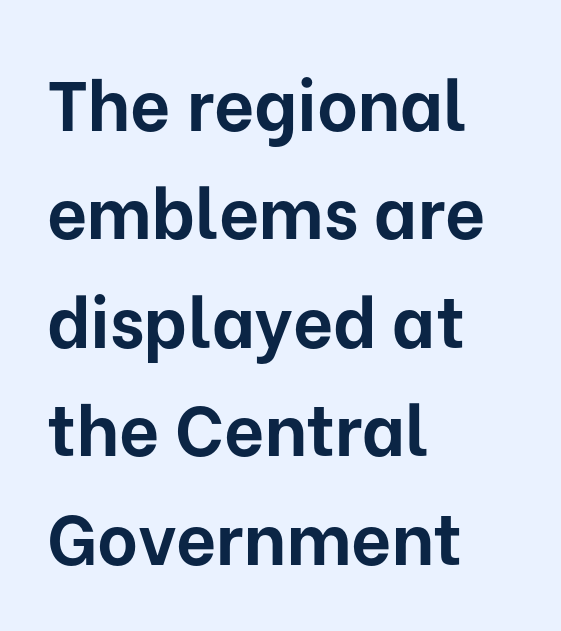
Q: Is the text bold? A: Yes.
Q: Is the text italic (slanted)? A: No, it is upright.
Q: Is the typeface a serif or a sans-serif typeface? A: Sans-serif.
Q: Is the text underlined? A: No.
Q: How is the paragraph aligned? A: Left-aligned.
Q: Is the spacing between letters normal or unusually wide? A: Normal.
Q: Is the spacing between lines tight, normal or loose? A: Normal.
Q: Width (condensed, normal, or wide)? A: Normal.
Q: Stroke contrast? A: Low.
Q: x-height? A: Medium.
Q: Monospaced? A: No.
